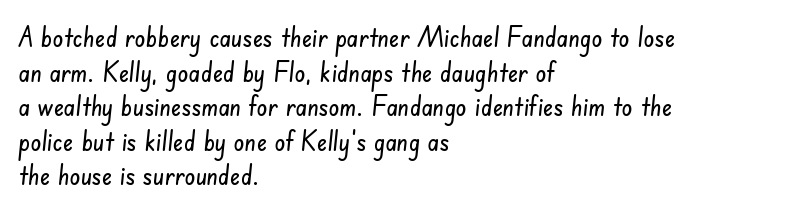
The image shows 27 px text type; set left-aligned, normal line spacing (1.28x), normal letter spacing, not underlined.
